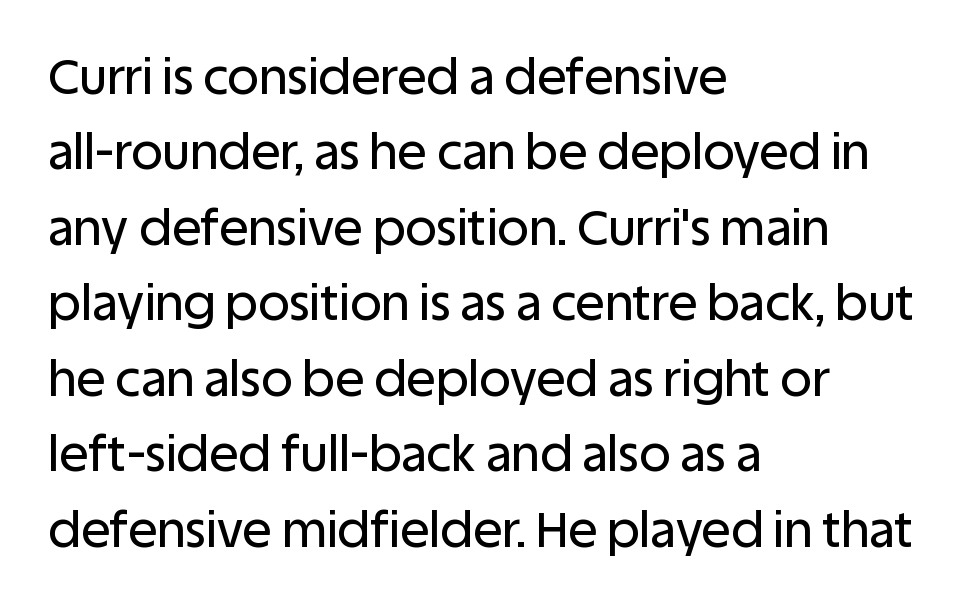
{"serif": "no", "italic": "no", "width": "normal", "stroke_contrast": "low", "x_height": "large", "monospaced": "no", "underline": "no", "align": "left", "line_spacing": "normal", "line_spacing_ratio": 1.54, "letter_spacing": "normal", "letter_spacing_em": 0.0, "glyph_px": 49}
